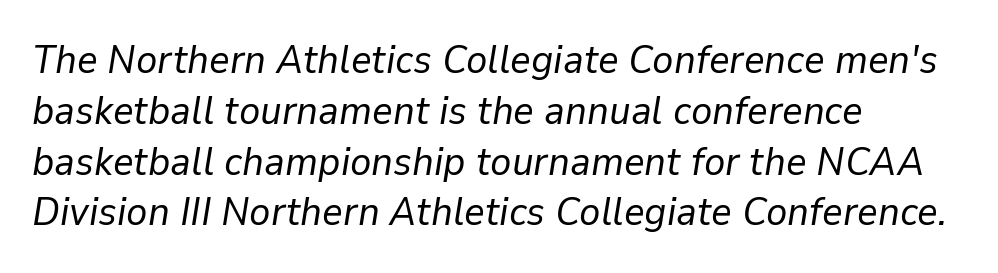
{"italic": "yes", "lean": "right", "slant_degrees": 9, "bold": "no", "weight": "regular", "width": "normal", "stroke_contrast": "low", "x_height": "medium", "monospaced": "no", "underline": "no", "align": "left", "line_spacing": "normal", "line_spacing_ratio": 1.27, "letter_spacing": "normal", "letter_spacing_em": 0.0, "glyph_px": 40}
